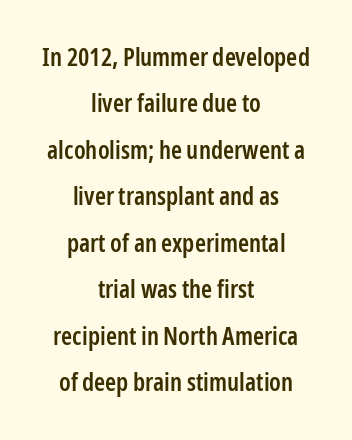
{"italic": "no", "bold": "semi", "underline": "no", "align": "center", "line_spacing_ratio": 1.86, "letter_spacing": "normal", "letter_spacing_em": 0.0, "glyph_px": 25}
